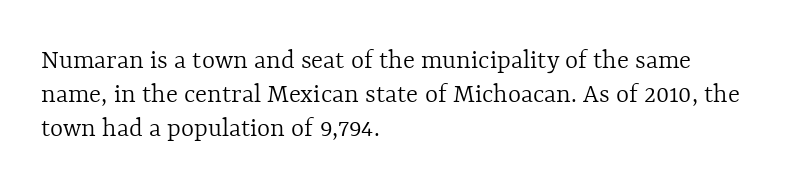
The image shows 28 px light type, upright; set left-aligned, line spacing 1.22x, normal letter spacing, not underlined; a medium x-height.
